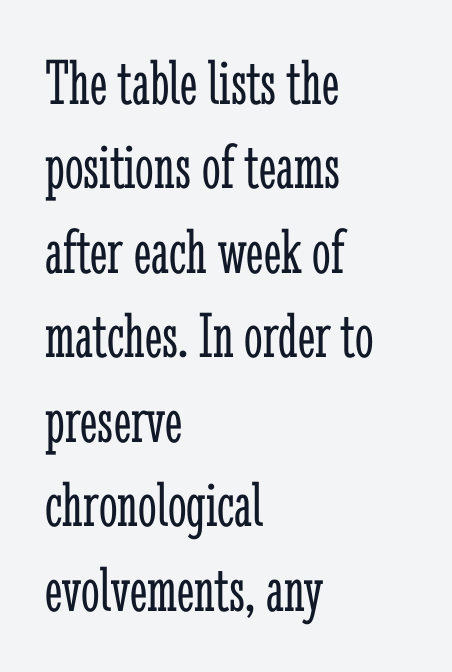
The image shows 66 px light, condensed serif type, upright; set left-aligned, normal line spacing (1.28x), normal letter spacing, not underlined; low stroke contrast and a medium x-height.
